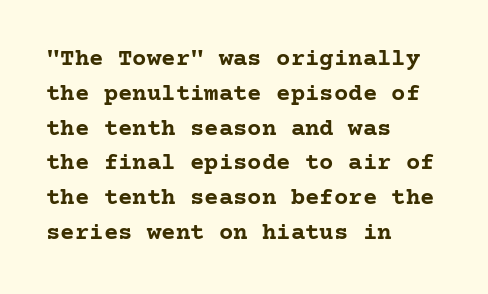
The image shows 24 px bold type, upright; set left-aligned, normal line spacing (1.45x), normal letter spacing, not underlined.
